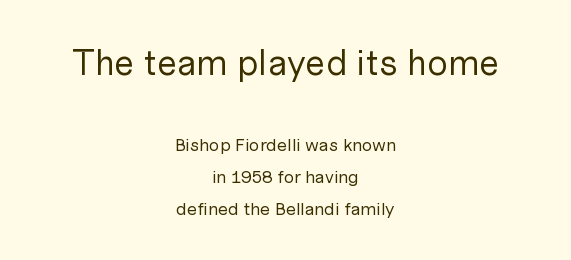
Q: Is the text bold? A: No.
Q: Is the text italic (slanted)? A: No, it is upright.
Q: Is the typeface a serif or a sans-serif typeface? A: Sans-serif.
Q: Is the text underlined? A: No.
Q: How is the paragraph aligned? A: Centered.
Q: Is the spacing between letters normal or unusually wide? A: Normal.
Q: Which block of text is set in a larger size, the first (top) or the second (bottom)? A: The first (top) one.
Q: Width (condensed, normal, or wide)? A: Normal.
Q: Stroke contrast? A: Low.
Q: x-height? A: Medium.
Q: Monospaced? A: No.
